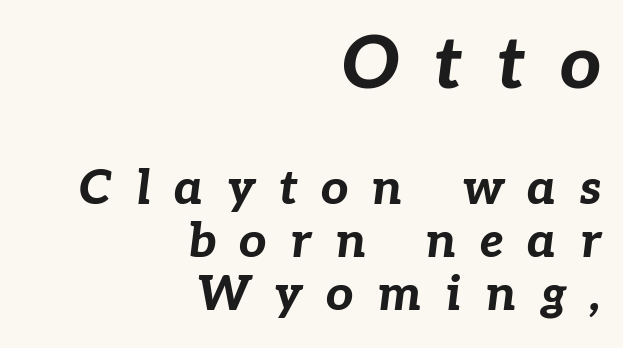
The image shows 72 px bold type, italic (leaning right); set right-aligned, tight line spacing (1.11x), unusually wide letter spacing (+0.49 em), not underlined; the first (top) block is 1.5x larger; low stroke contrast and a medium x-height.
